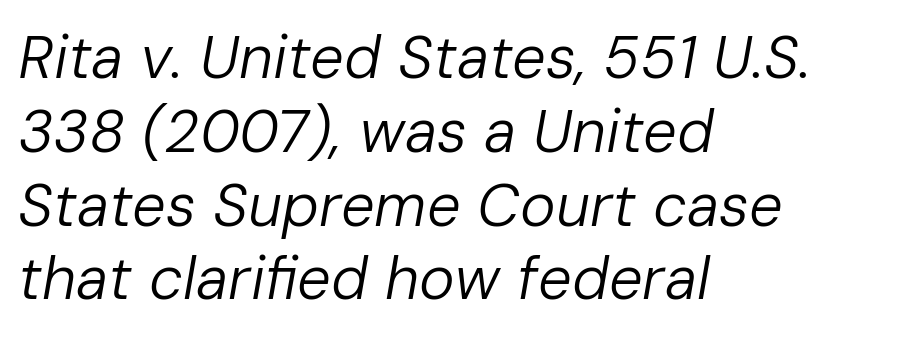
Letter spacing: default. The area under the type is left untouched. Left-aligned paragraph, ragged on the right. No extra ink here — the face is not bold.
